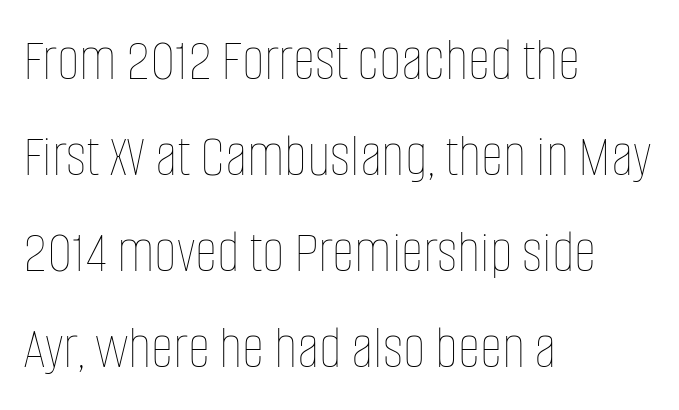
The image shows 62 px thin, condensed type, upright; set left-aligned, normal line spacing (1.55x), normal letter spacing, not underlined; low stroke contrast and a large x-height.
